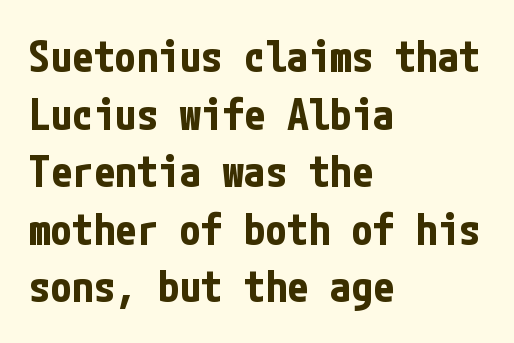
The image shows 43 px bold, condensed sans-serif type, upright; set left-aligned, normal line spacing (1.34x), normal letter spacing, not underlined; low stroke contrast and a medium x-height.
